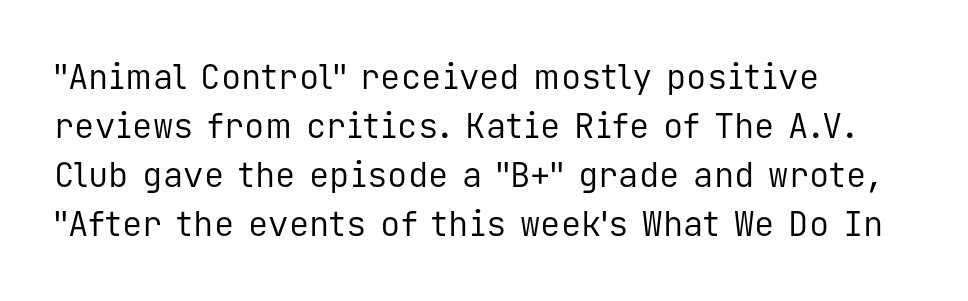
Stems here are at most as thick as an everyday book face. Leading matches the norm, producing a regular column. The strip under each line holds only bare page. Think of a typewriter: that constant character pitch is what you see here. A typesetter would mark this as roman, not italic. Letterform terminals end flat and unadorned throughout the passage.
